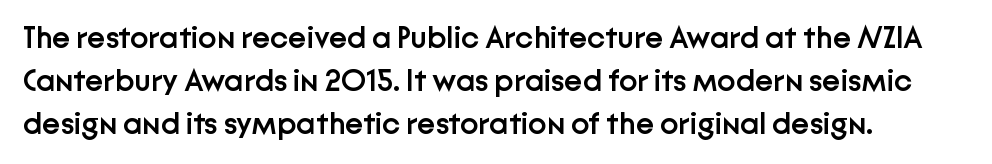
The image shows 31 px semibold sans-serif type, upright; set left-aligned, normal line spacing (1.38x), normal letter spacing, not underlined; low stroke contrast and a medium x-height.
